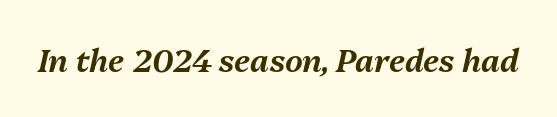
The image shows 31 px text type, italic (leaning right); set normal letter spacing, not underlined; medium stroke contrast and a medium x-height.
